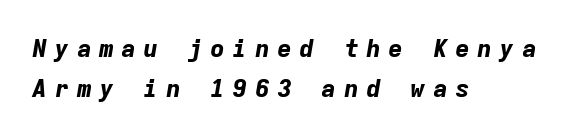
Q: Is the text bold? A: Yes.
Q: Is the text italic (slanted)? A: Yes, it leans right by about 9 degrees.
Q: Is the text underlined? A: No.
Q: How is the paragraph aligned? A: Left-aligned.
Q: Is the spacing between letters normal or unusually wide? A: Unusually wide.
Q: Is the spacing between lines tight, normal or loose? A: Normal.
